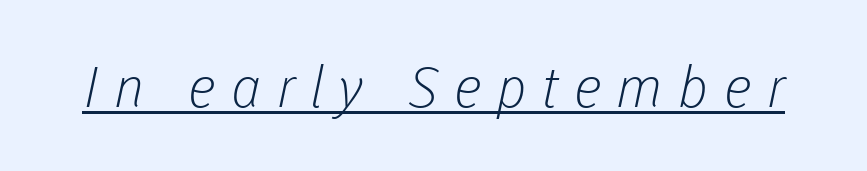
Q: Is the text bold? A: No.
Q: Is the typeface a serif or a sans-serif typeface? A: Sans-serif.
Q: Is the text underlined? A: Yes.
Q: Is the spacing between letters normal or unusually wide? A: Unusually wide.
Q: Width (condensed, normal, or wide)? A: Normal.
Q: Stroke contrast? A: Low.
Q: x-height? A: Medium.
Q: Monospaced? A: No.
